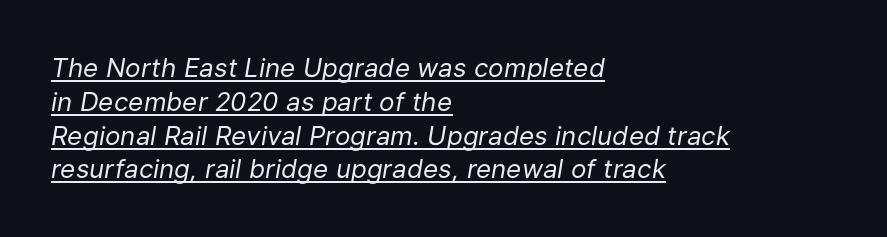
{"italic": "yes", "lean": "right", "slant_degrees": 9, "bold": "no", "underline": "yes", "align": "left", "line_spacing": "normal", "line_spacing_ratio": 1.3, "letter_spacing": "normal", "letter_spacing_em": 0.0, "glyph_px": 26}
